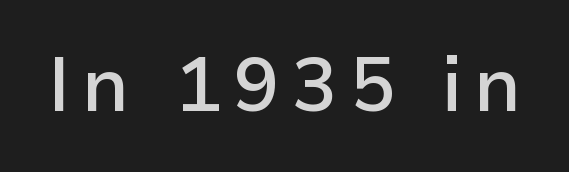
Q: Is the text bold? A: Semi-bold.
Q: Is the text italic (slanted)? A: No, it is upright.
Q: Is the typeface a serif or a sans-serif typeface? A: Sans-serif.
Q: Is the text underlined? A: No.
Q: Width (condensed, normal, or wide)? A: Normal.
Q: Stroke contrast? A: Low.
Q: x-height? A: Medium.
Q: Monospaced? A: No.
